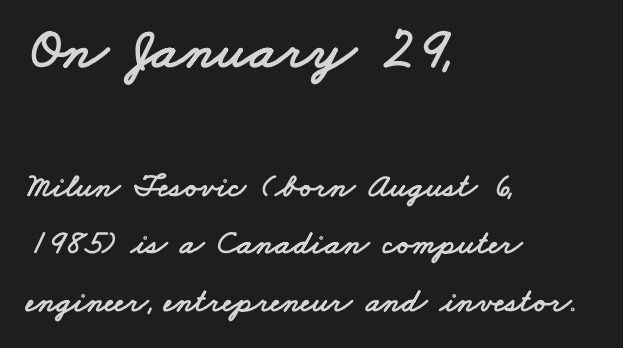
The image shows 59 px wide sans-serif type; set left-aligned, normal line spacing (1.68x), normal letter spacing, not underlined; the first (top) block is 1.74x larger; low stroke contrast and a small x-height.
